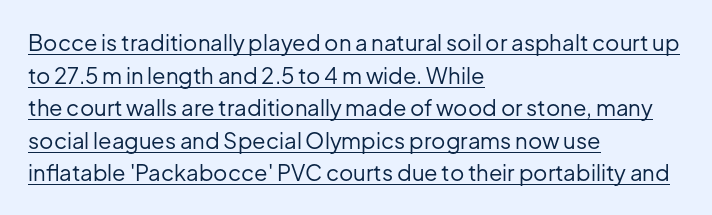
No letter is thick-stroked: the sample isn't bold. Regular leading. The line texture is even and compact thanks to regular tracking. Nope, not italic — everything's standing straight. Every row of glyphs begins at an identical x-position on the left. Somebody hit Ctrl+U on this one — the words are underlined.
